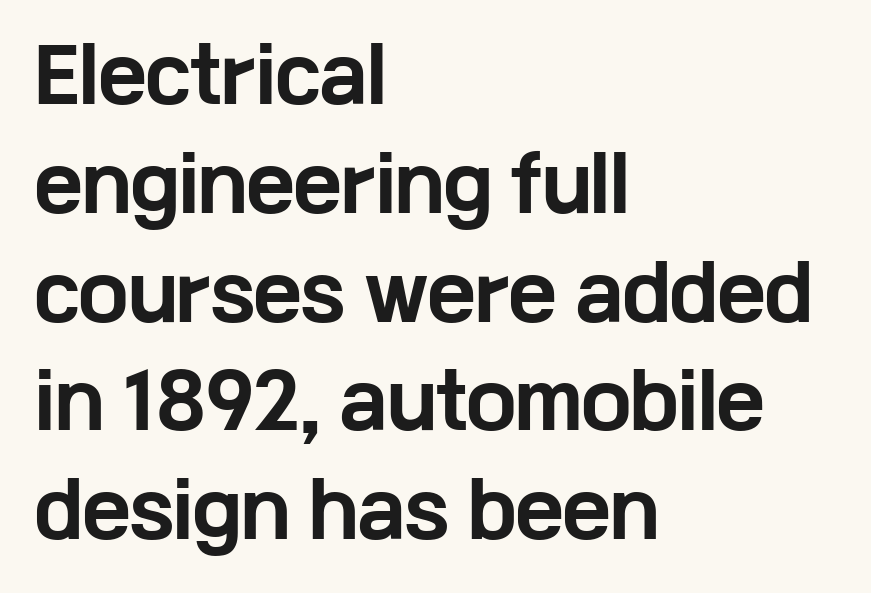
Q: Is the text bold? A: Yes.
Q: Is the text italic (slanted)? A: No, it is upright.
Q: Is the typeface a serif or a sans-serif typeface? A: Sans-serif.
Q: Is the text underlined? A: No.
Q: How is the paragraph aligned? A: Left-aligned.
Q: Is the spacing between letters normal or unusually wide? A: Normal.
Q: Is the spacing between lines tight, normal or loose? A: Normal.
Q: Width (condensed, normal, or wide)? A: Wide.
Q: Stroke contrast? A: Low.
Q: x-height? A: Medium.
Q: Monospaced? A: No.
